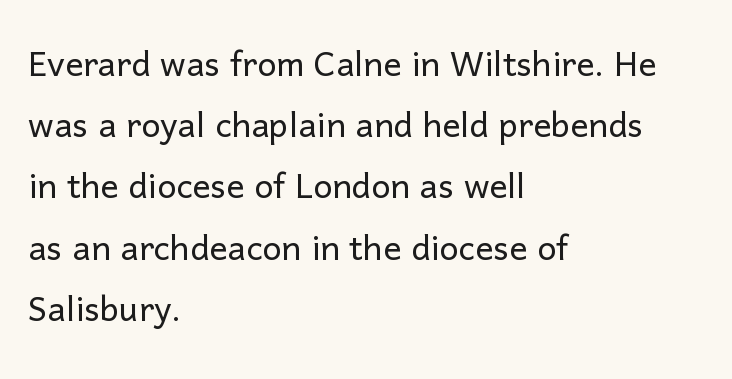
The image shows 45 px light sans-serif type, upright; set left-aligned, normal line spacing (1.36x), normal letter spacing, not underlined; low stroke contrast and a medium x-height.
